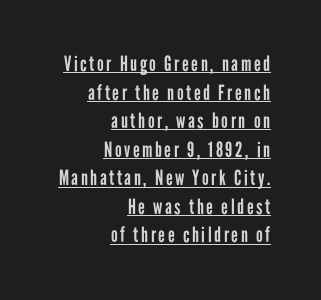
This sample carries an underscore along the baseline area. One glance says typical: line gaps are just what's usual. On a weight scale, this lands at 450 or below. Typeset ragged left — the right edge is the straight one. It's the straight-up-and-down kind of type.
